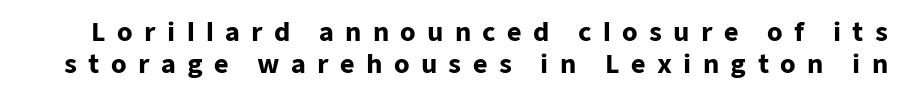
Q: Is the text bold? A: Yes.
Q: Is the text italic (slanted)? A: No, it is upright.
Q: Is the text underlined? A: No.
Q: Is the spacing between letters normal or unusually wide? A: Unusually wide.
Q: Is the spacing between lines tight, normal or loose? A: Normal.
